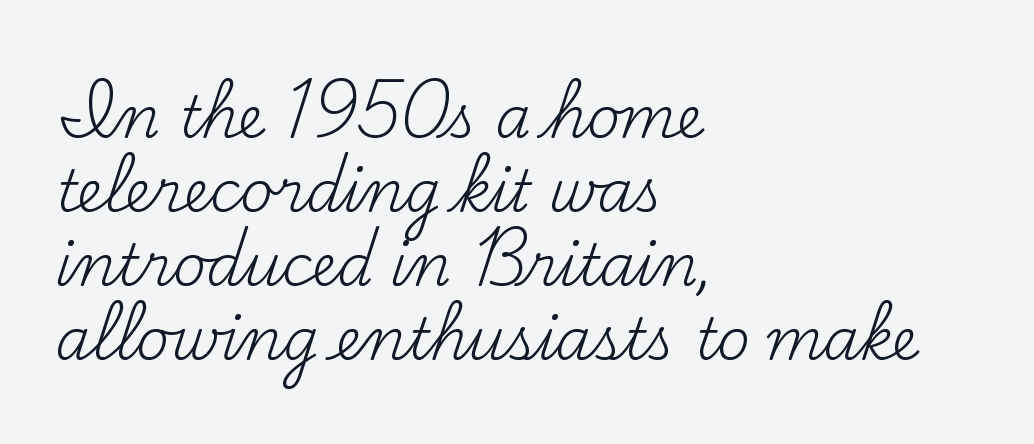
The image shows 57 px regular-weight serif type; set left-aligned, normal line spacing (1.3x), normal letter spacing, not underlined; medium stroke contrast and a small x-height.
